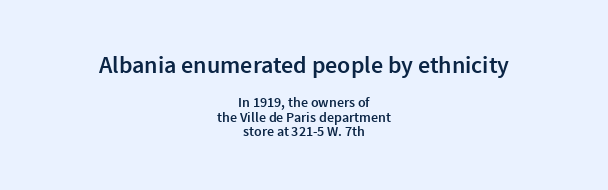
The image shows 24 px text type, upright; set centered, tight line spacing (1.04x), normal letter spacing, not underlined; the first (top) block is 1.71x larger.
